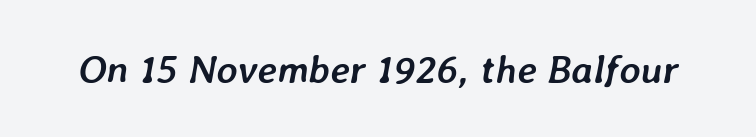
The image shows 40 px semibold type, italic (leaning right); set normal letter spacing, not underlined; low stroke contrast and a medium x-height.
